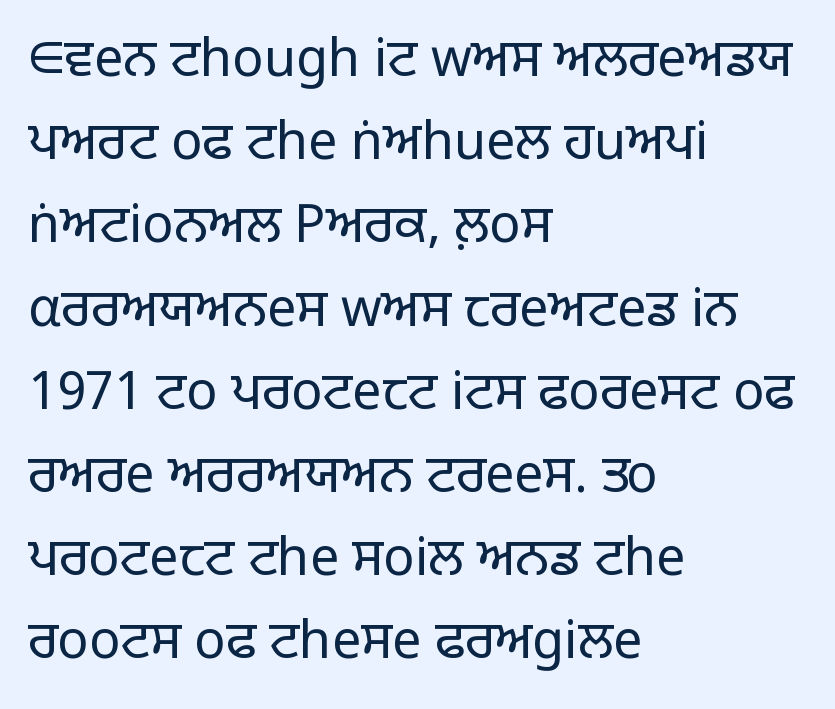
{"serif": "no", "italic": "no", "bold": "no", "weight": "light", "width": "normal", "stroke_contrast": "low", "x_height": "large", "monospaced": "no", "underline": "no", "align": "left", "line_spacing": "normal", "line_spacing_ratio": 1.6, "letter_spacing": "normal", "letter_spacing_em": 0.0, "glyph_px": 52}
